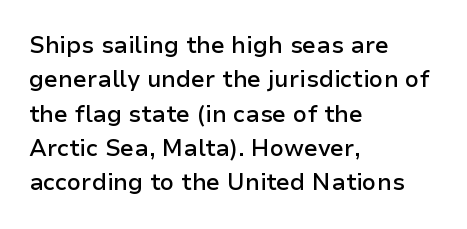
The image shows 23 px text type, upright; set left-aligned, normal line spacing (1.49x), normal letter spacing, not underlined.
